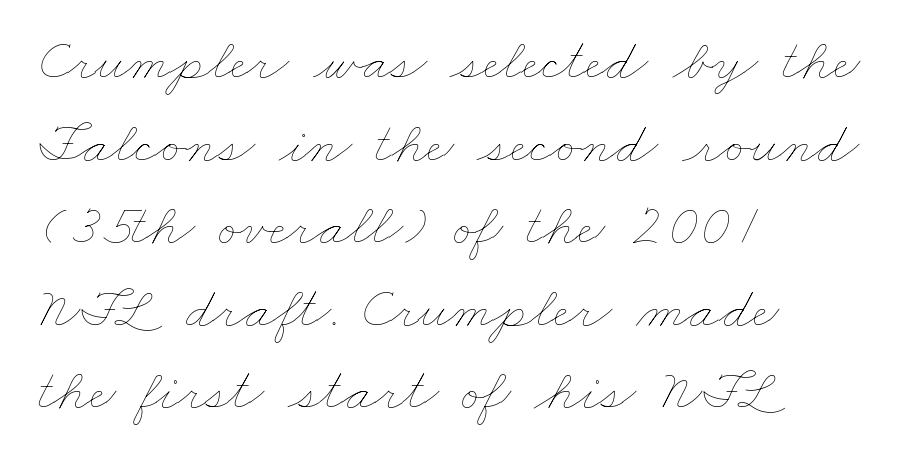
The image shows 59 px thin, wide type; set left-aligned, normal line spacing (1.4x), normal letter spacing, not underlined; low stroke contrast and a small x-height.
